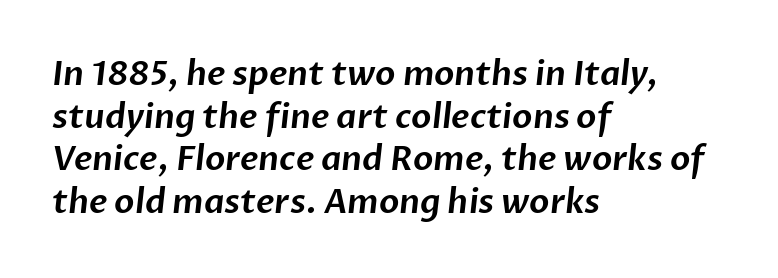
The image shows 33 px sans-serif type; set left-aligned, normal line spacing (1.29x), normal letter spacing, not underlined; low stroke contrast and a medium x-height.
